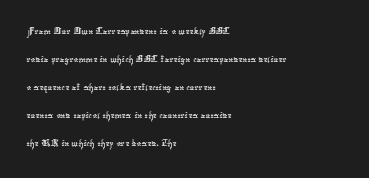
Q: Is the text underlined? A: No.
Q: How is the paragraph aligned? A: Left-aligned.
Q: Is the spacing between letters normal or unusually wide? A: Normal.
